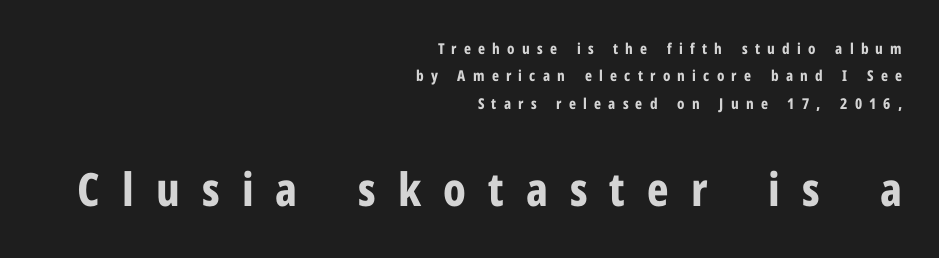
Q: Is the text bold? A: Yes.
Q: Is the text italic (slanted)? A: No, it is upright.
Q: Is the typeface a serif or a sans-serif typeface? A: Sans-serif.
Q: Is the text underlined? A: No.
Q: How is the paragraph aligned? A: Right-aligned.
Q: Is the spacing between letters normal or unusually wide? A: Unusually wide.
Q: Which block of text is set in a larger size, the first (top) or the second (bottom)? A: The second (bottom) one.
Q: Width (condensed, normal, or wide)? A: Condensed.
Q: Stroke contrast? A: Low.
Q: x-height? A: Medium.
Q: Monospaced? A: No.
